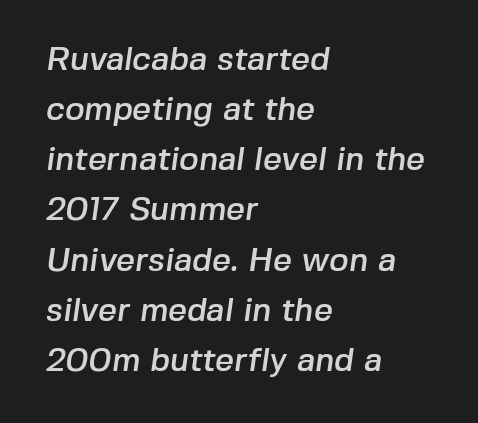
What's the leading like? Ordinary, nothing unusual. The baseline area is clear. The face used here is proportionally spaced, like ordinary book or web type. Typographically, this falls in the sans-serif category.
